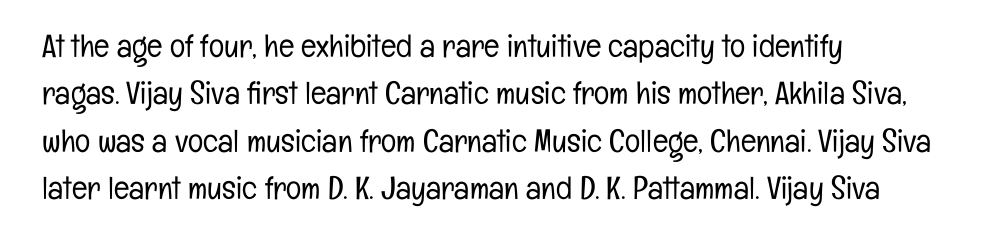
{"serif": "no", "italic": "no", "bold": "no", "weight": "light", "width": "condensed", "stroke_contrast": "low", "x_height": "medium", "monospaced": "no", "underline": "no", "align": "left", "line_spacing": "normal", "line_spacing_ratio": 1.48, "letter_spacing": "normal", "letter_spacing_em": 0.0, "glyph_px": 32}
